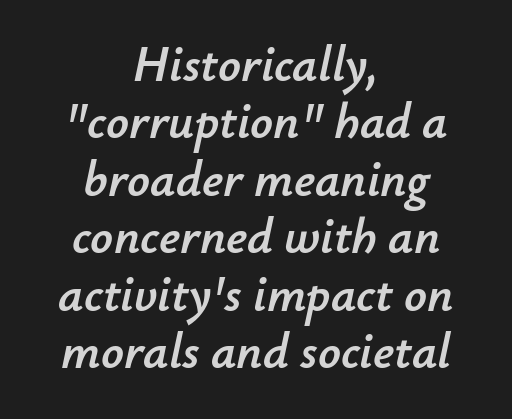
The image shows 50 px text type, italic (leaning right); set centered, tight line spacing (1.15x), normal letter spacing, not underlined; low stroke contrast and a small x-height.
